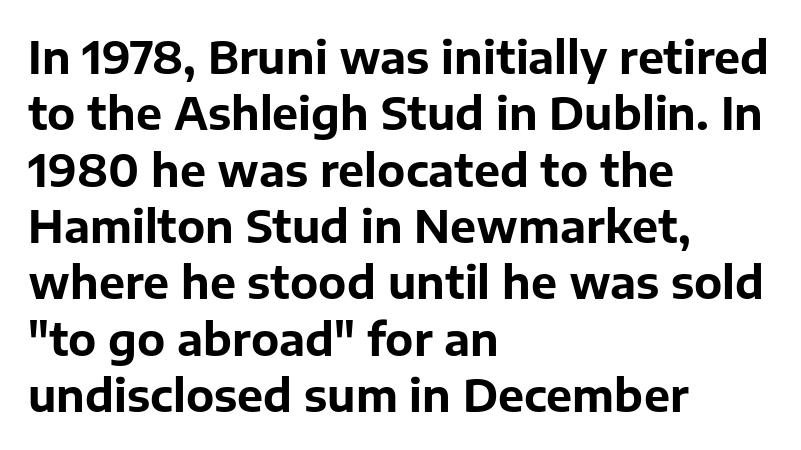
The image shows 44 px bold sans-serif type, upright; set left-aligned, normal line spacing (1.28x), normal letter spacing, not underlined; low stroke contrast and a medium x-height.
